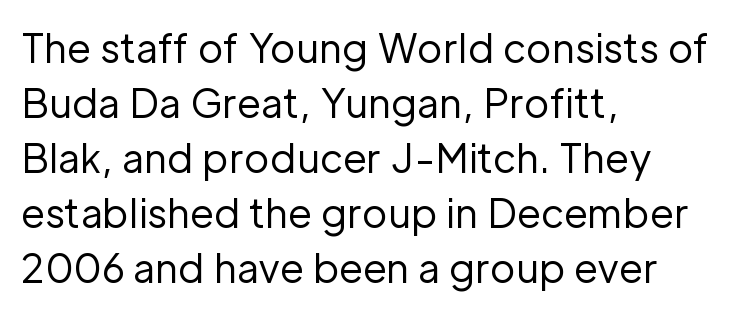
How are the letters spaced? Ordinarily, with no added tracking. The weight tops out at a normal text grade. Line beginnings align vertically; line endings do not. These lines are composed in type without serifs. Plain, unruled lines of type.
